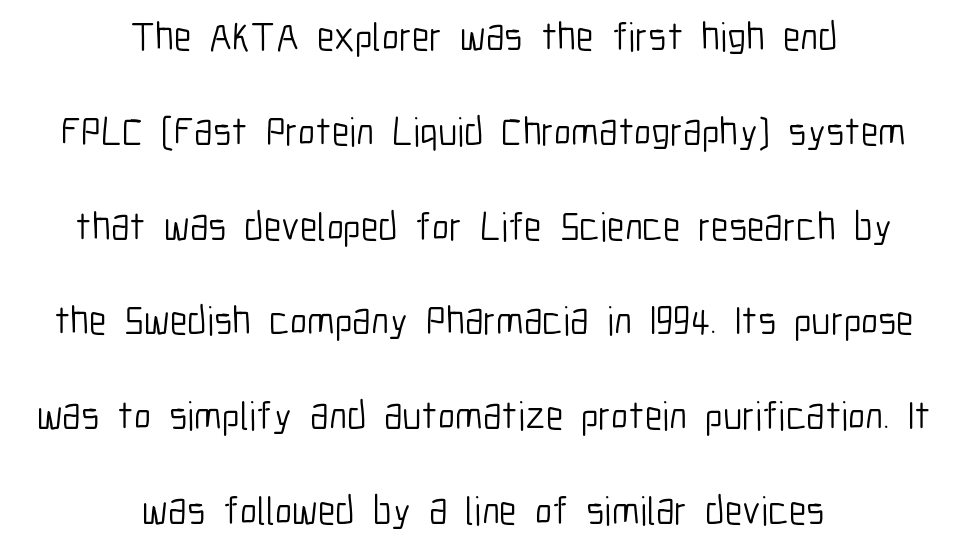
Is this a heavy cut? Hardly; it is regular or lighter. The line-height multiplier appears high, well above default. Is the letter spacing exaggerated? No — it looks like the ordinary default. Typeset on center — no edge is straight.
